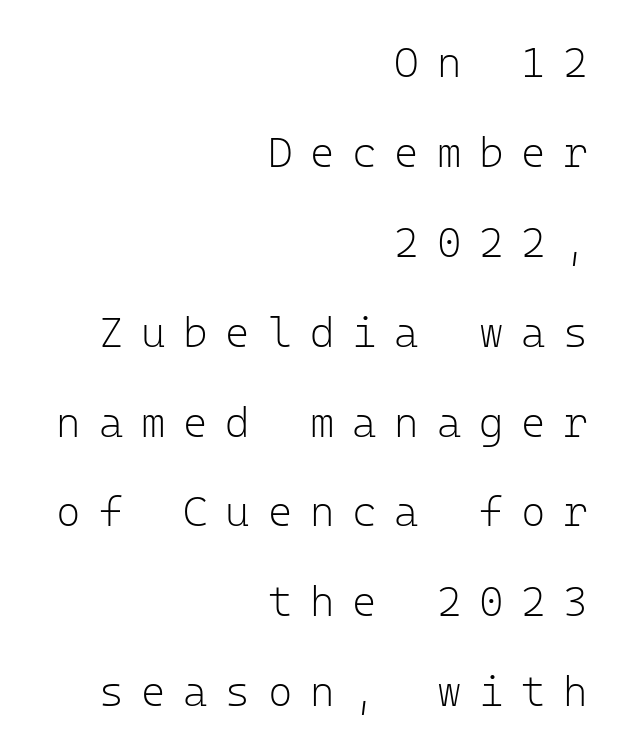
Q: Is the text bold? A: No.
Q: Is the text italic (slanted)? A: No, it is upright.
Q: Is the typeface a serif or a sans-serif typeface? A: Sans-serif.
Q: Is the text underlined? A: No.
Q: How is the paragraph aligned? A: Right-aligned.
Q: Is the spacing between letters normal or unusually wide? A: Unusually wide.
Q: Is the spacing between lines tight, normal or loose? A: Loose.
Q: Width (condensed, normal, or wide)? A: Normal.
Q: Stroke contrast? A: Low.
Q: x-height? A: Medium.
Q: Monospaced? A: Yes.
